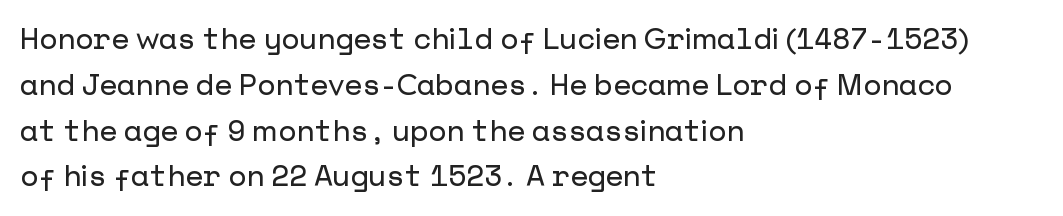
A typesetter would mark this as roman, not italic. The compositor pushed each line to the left boundary. Each word holds together tightly as a unit, with standard inter-letter gaps. This sample keeps an unexceptional amount of space between lines. Bare-footed words on every line. Does the type have serifs? No, each stem ends abruptly.
